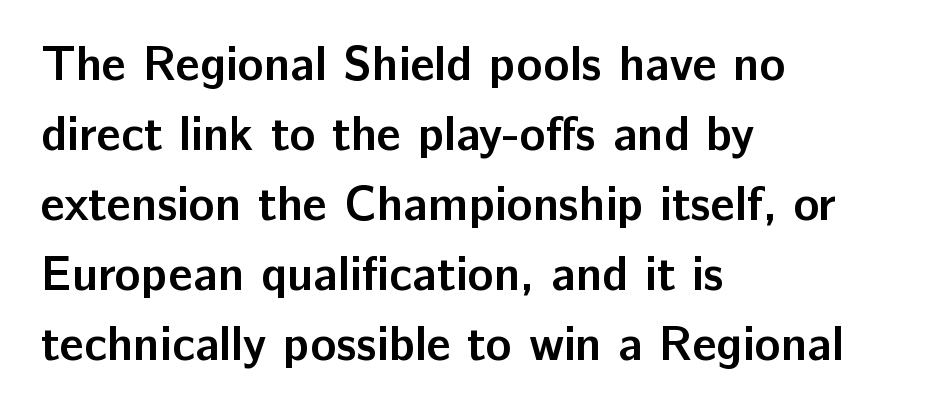
Q: Is the text bold? A: Yes.
Q: Is the text italic (slanted)? A: No, it is upright.
Q: Is the typeface a serif or a sans-serif typeface? A: Sans-serif.
Q: Is the text underlined? A: No.
Q: How is the paragraph aligned? A: Left-aligned.
Q: Is the spacing between letters normal or unusually wide? A: Normal.
Q: Is the spacing between lines tight, normal or loose? A: Normal.
Q: Width (condensed, normal, or wide)? A: Normal.
Q: Stroke contrast? A: Low.
Q: x-height? A: Medium.
Q: Monospaced? A: No.
